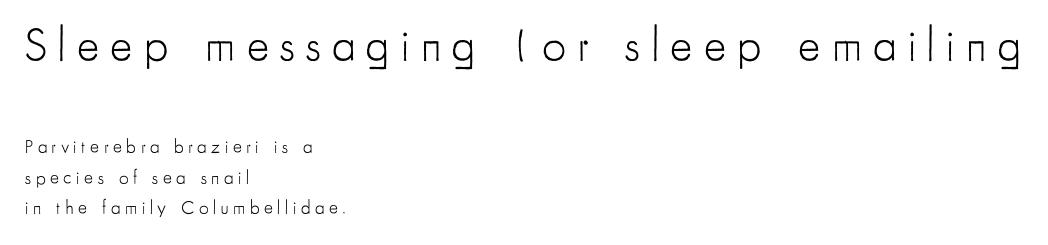
Nothing heavy about these letters — not bold at all. Each letter keeps its own natural width here, so spacing adapts to shape. The words here are not underlined. Inter-character spacing is expanded well beyond the font's built-in metrics.
